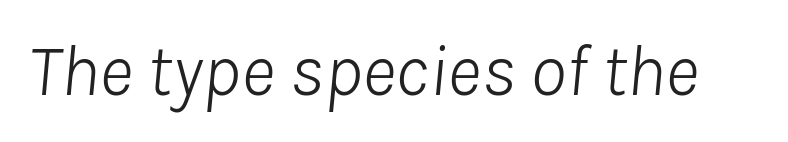
Q: Is the text bold? A: No.
Q: Is the text italic (slanted)? A: Yes, it leans right by about 8 degrees.
Q: Is the text underlined? A: No.
Q: Is the spacing between letters normal or unusually wide? A: Normal.
Q: Width (condensed, normal, or wide)? A: Normal.
Q: Stroke contrast? A: Low.
Q: x-height? A: Medium.
Q: Monospaced? A: No.
